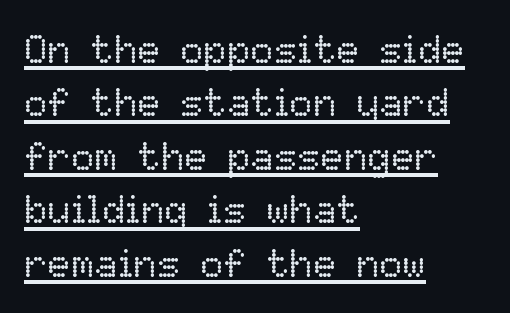
{"italic": "no", "bold": "no", "weight": "regular", "width": "normal", "stroke_contrast": "low", "x_height": "medium", "monospaced": "no", "underline": "yes", "align": "left", "line_spacing": "normal", "line_spacing_ratio": 1.37, "letter_spacing": "normal", "letter_spacing_em": 0.0, "glyph_px": 39}
